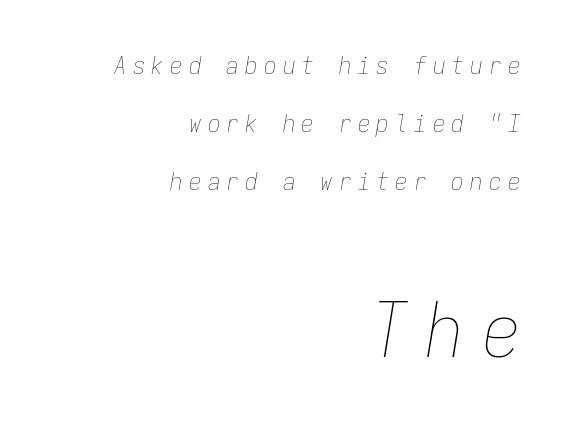
{"italic": "yes", "lean": "right", "slant_degrees": 9, "bold": "no", "weight": "thin", "width": "condensed", "stroke_contrast": "low", "x_height": "medium", "monospaced": "yes", "underline": "no", "align": "right", "line_spacing": "loose", "line_spacing_ratio": 2.33, "letter_spacing": "wide", "letter_spacing_em": 0.25, "larger_block": "second", "size_ratio": 3.0, "glyph_px": 75}
